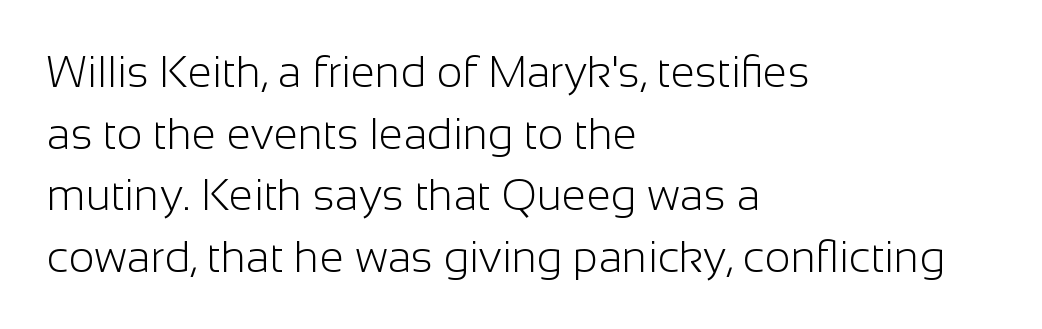
The letters sit at their default tracking, neither squeezed nor spread. The glyphs in this specimen are sans serif. Italic: no, the glyphs are upright roman. You could not count columns in this text — the font is proportionally spaced.
